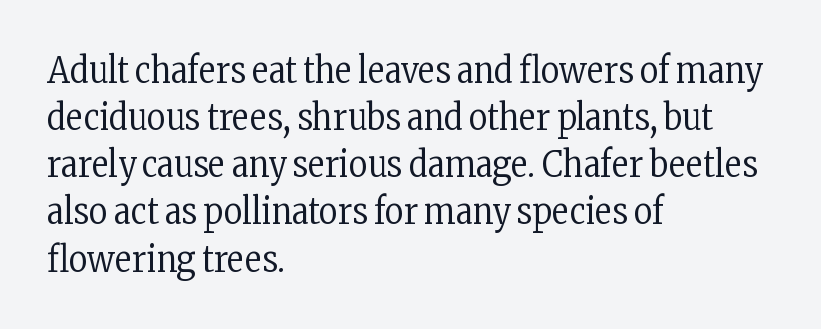
The horizontal fit of the characters is conventional and even. The vertical gap from one line to the next is medium. Do the characters align in a grid? No, the font is proportional. The rag falls on the right side of this text block.
